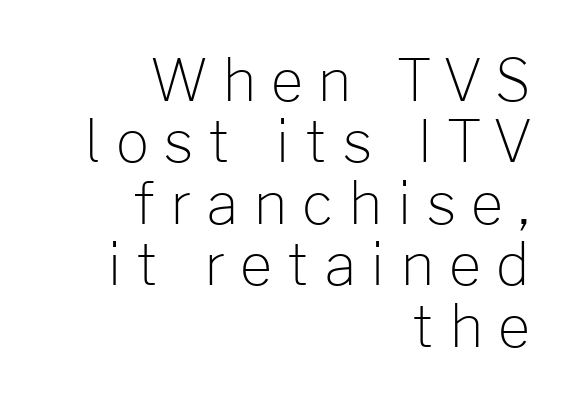
The image shows 58 px light sans-serif type, upright; set right-aligned, tight line spacing (1.06x), unusually wide letter spacing (+0.25 em), not underlined; low stroke contrast and a medium x-height.
